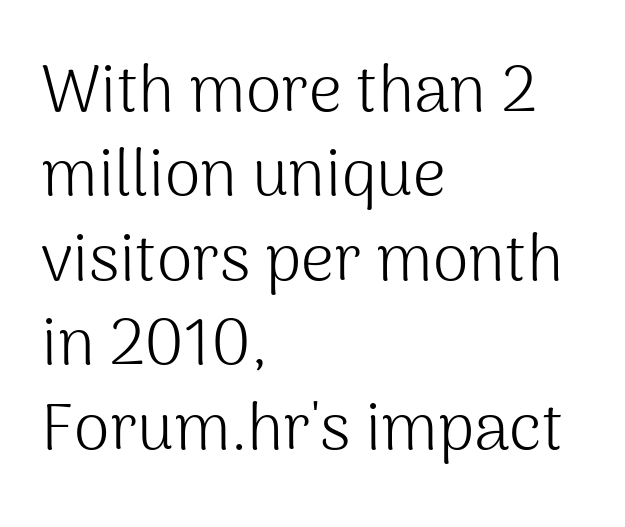
{"serif": "no", "italic": "no", "bold": "no", "weight": "light", "width": "normal", "stroke_contrast": "medium", "x_height": "medium", "monospaced": "no", "underline": "no", "align": "left", "line_spacing": "normal", "line_spacing_ratio": 1.3, "letter_spacing": "normal", "letter_spacing_em": 0.0, "glyph_px": 65}
